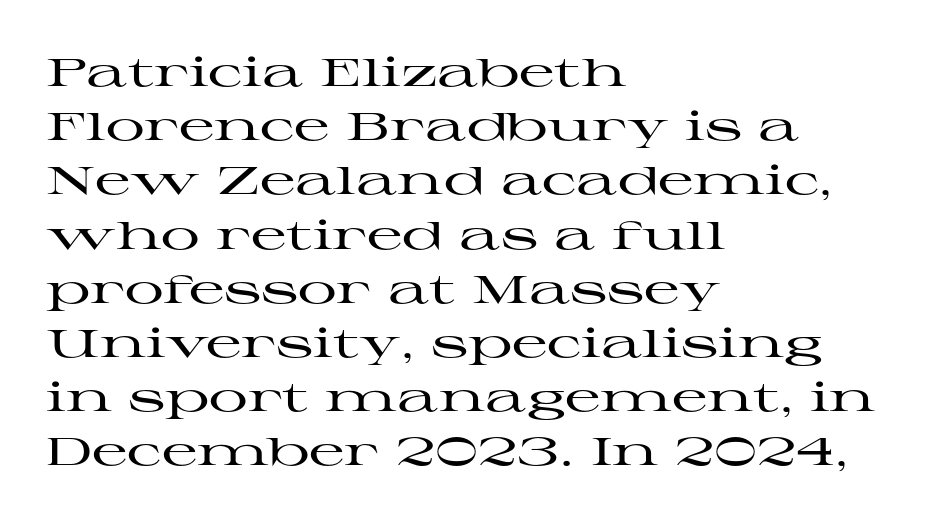
The image shows 39 px wide serif type, upright; set left-aligned, normal line spacing (1.39x), normal letter spacing, not underlined; high stroke contrast and a medium x-height.
